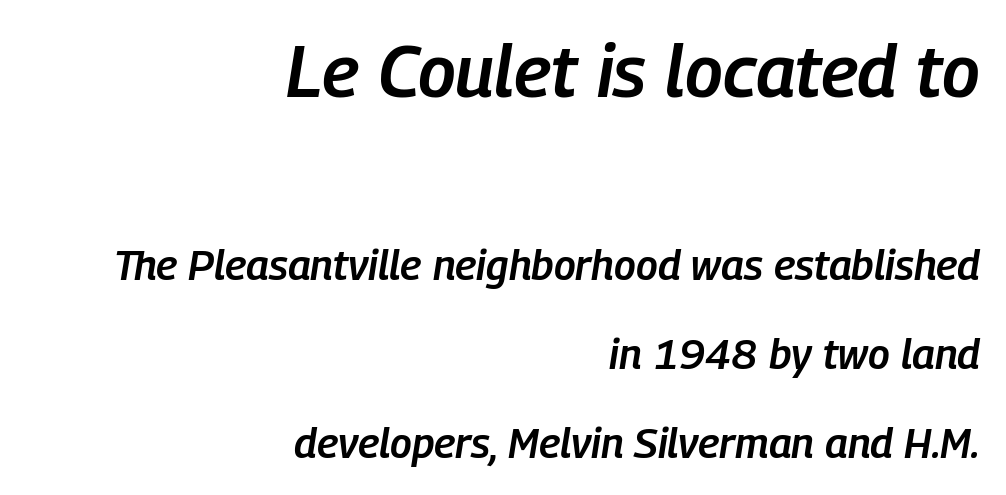
{"italic": "yes", "lean": "right", "slant_degrees": 9, "bold": "semi", "weight": "semibold", "width": "condensed", "stroke_contrast": "low", "x_height": "medium", "monospaced": "no", "underline": "no", "align": "right", "line_spacing": "loose", "line_spacing_ratio": 2.12, "letter_spacing": "normal", "letter_spacing_em": 0.0, "larger_block": "first", "size_ratio": 1.74, "glyph_px": 73}
